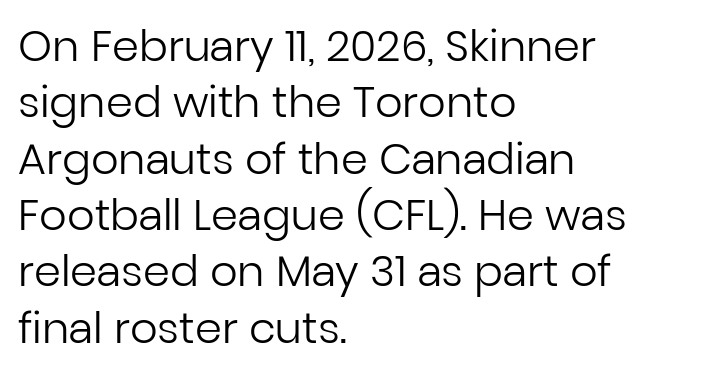
{"serif": "no", "italic": "no", "bold": "no", "weight": "regular", "width": "normal", "stroke_contrast": "low", "x_height": "medium", "monospaced": "no", "underline": "no", "align": "left", "line_spacing": "normal", "line_spacing_ratio": 1.31, "letter_spacing": "normal", "letter_spacing_em": 0.0, "glyph_px": 43}
